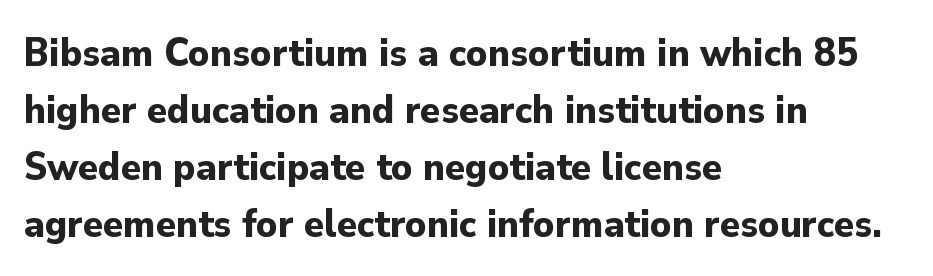
{"serif": "no", "italic": "no", "bold": "yes", "weight": "bold", "width": "normal", "stroke_contrast": "low", "x_height": "small", "monospaced": "no", "underline": "no", "align": "left", "line_spacing": "normal", "line_spacing_ratio": 1.39, "letter_spacing": "normal", "letter_spacing_em": 0.0, "glyph_px": 41}
